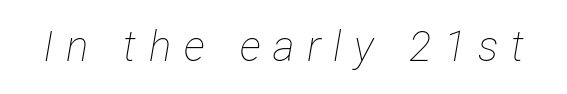
{"italic": "yes", "lean": "right", "slant_degrees": 12, "bold": "no", "weight": "thin", "width": "condensed", "stroke_contrast": "low", "x_height": "medium", "monospaced": "no", "underline": "no", "letter_spacing": "wide", "letter_spacing_em": 0.3, "glyph_px": 42}
